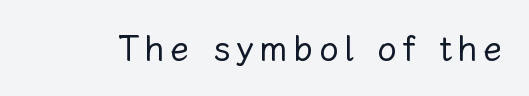
The image shows 35 px regular-weight type, upright; set not underlined; low stroke contrast and a medium x-height.
